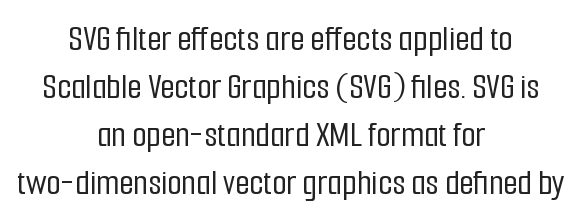
{"serif": "no", "italic": "no", "width": "condensed", "stroke_contrast": "low", "x_height": "medium", "monospaced": "no", "underline": "no", "align": "center", "line_spacing": "normal", "line_spacing_ratio": 1.3, "letter_spacing": "normal", "letter_spacing_em": 0.0, "glyph_px": 37}
